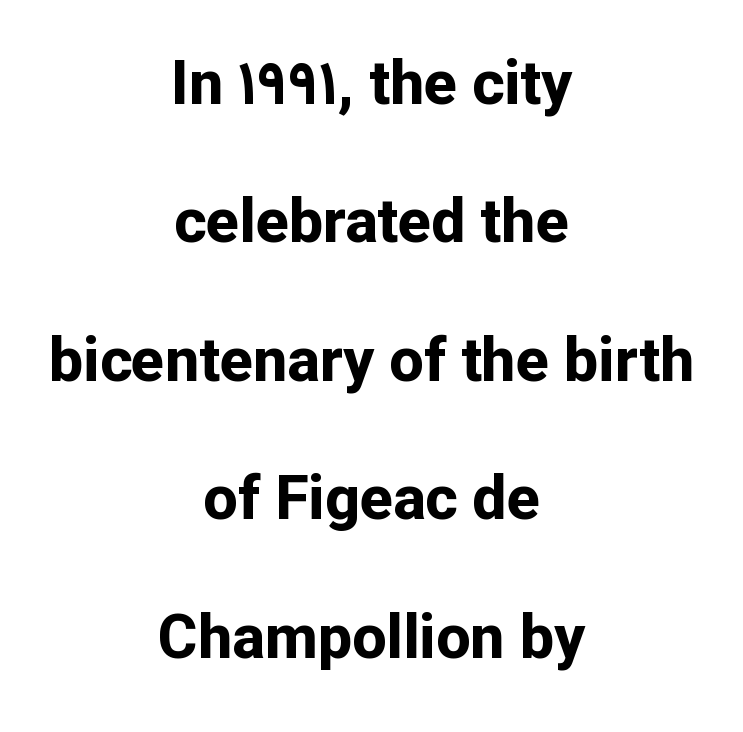
Q: Is the text bold? A: Yes.
Q: Is the text italic (slanted)? A: No, it is upright.
Q: Is the typeface a serif or a sans-serif typeface? A: Sans-serif.
Q: Is the text underlined? A: No.
Q: How is the paragraph aligned? A: Centered.
Q: Is the spacing between letters normal or unusually wide? A: Normal.
Q: Is the spacing between lines tight, normal or loose? A: Loose.
Q: Width (condensed, normal, or wide)? A: Normal.
Q: Stroke contrast? A: Low.
Q: x-height? A: Medium.
Q: Monospaced? A: No.
